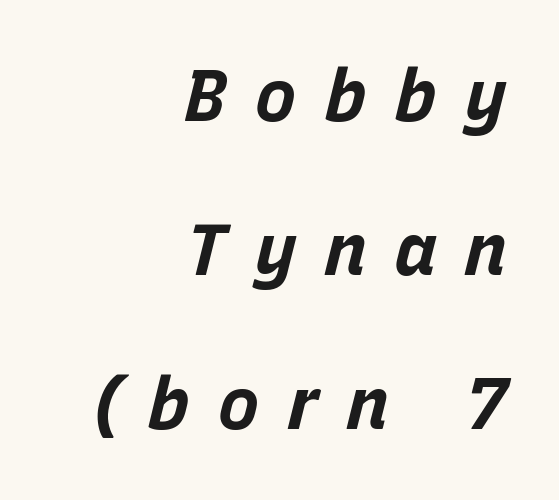
Q: Is the text bold? A: Yes.
Q: Is the text italic (slanted)? A: Yes, it leans right by about 15 degrees.
Q: Is the text underlined? A: No.
Q: How is the paragraph aligned? A: Right-aligned.
Q: Is the spacing between letters normal or unusually wide? A: Unusually wide.
Q: Is the spacing between lines tight, normal or loose? A: Loose.
Q: Width (condensed, normal, or wide)? A: Normal.
Q: Stroke contrast? A: Low.
Q: x-height? A: Large.
Q: Monospaced? A: No.
